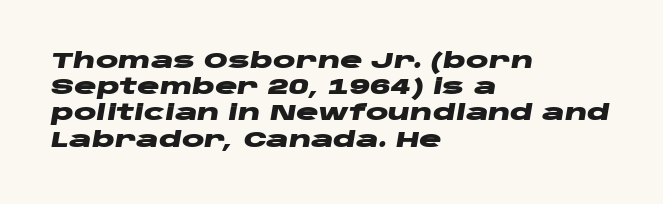
Q: Is the text bold? A: Yes.
Q: Is the text italic (slanted)? A: Yes, it leans right by about 10 degrees.
Q: Is the text underlined? A: No.
Q: How is the paragraph aligned? A: Left-aligned.
Q: Is the spacing between letters normal or unusually wide? A: Normal.
Q: Is the spacing between lines tight, normal or loose? A: Normal.
